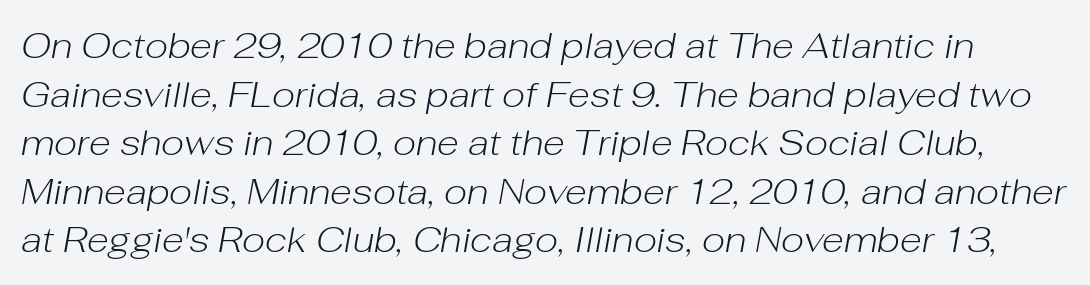
The font is comparable to plain body text, perhaps lighter. The passage shown stacks its lines at a standard gap. Honestly, there is no underline to notice here at all. In terms of letterspacing, this is plain default setting.
